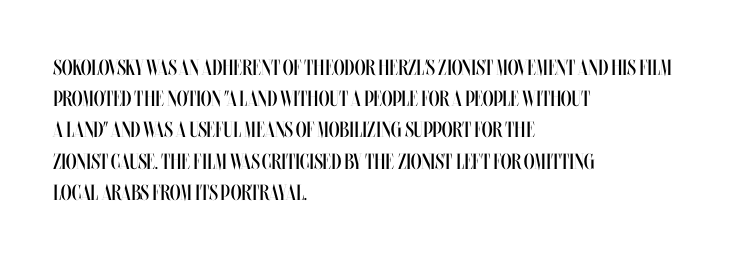
Q: Is the text bold? A: No.
Q: Is the text italic (slanted)? A: No, it is upright.
Q: Is the text underlined? A: No.
Q: How is the paragraph aligned? A: Left-aligned.
Q: Is the spacing between letters normal or unusually wide? A: Normal.
Q: Is the spacing between lines tight, normal or loose? A: Normal.
